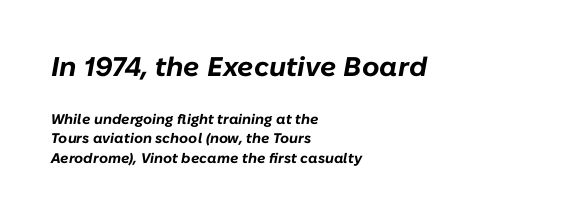
The image shows 27 px bold type, italic (leaning right); set left-aligned, normal line spacing (1.41x), normal letter spacing, not underlined; the first (top) block is 1.93x larger.
